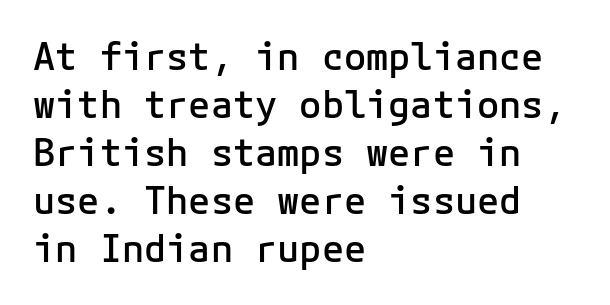
Look at the bottom of the vertical strokes: they stop flat, with no serifs. Every character here occupies the same horizontal width, giving the sample a typewriter-like rhythm. If you drew a line through each stem, it would be perfectly vertical. The leading is moderate, giving the passage an even texture. The compositor pushed each line to the left boundary. Has an underline been added? It has not.
